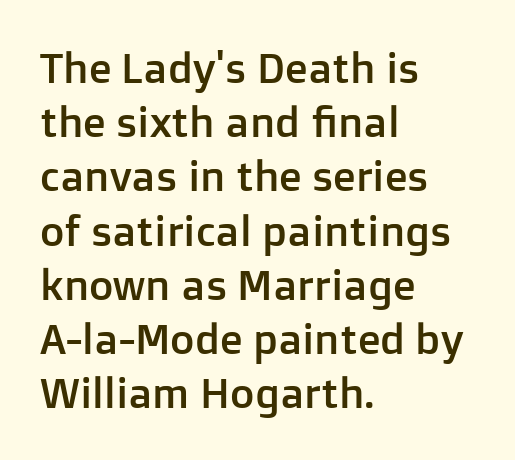
Q: Is the text italic (slanted)? A: No, it is upright.
Q: Is the typeface a serif or a sans-serif typeface? A: Sans-serif.
Q: Is the text underlined? A: No.
Q: How is the paragraph aligned? A: Left-aligned.
Q: Is the spacing between letters normal or unusually wide? A: Normal.
Q: Is the spacing between lines tight, normal or loose? A: Normal.
Q: Width (condensed, normal, or wide)? A: Normal.
Q: Stroke contrast? A: Low.
Q: x-height? A: Medium.
Q: Monospaced? A: No.
